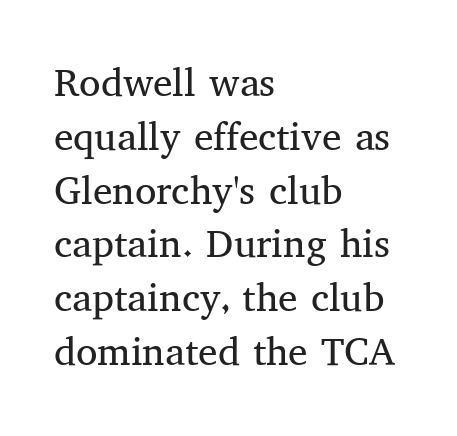
Q: Is the text bold? A: No.
Q: Is the text italic (slanted)? A: No, it is upright.
Q: Is the typeface a serif or a sans-serif typeface? A: Serif.
Q: Is the text underlined? A: No.
Q: How is the paragraph aligned? A: Left-aligned.
Q: Is the spacing between letters normal or unusually wide? A: Normal.
Q: Is the spacing between lines tight, normal or loose? A: Normal.
Q: Width (condensed, normal, or wide)? A: Normal.
Q: Stroke contrast? A: Medium.
Q: x-height? A: Medium.
Q: Monospaced? A: No.
